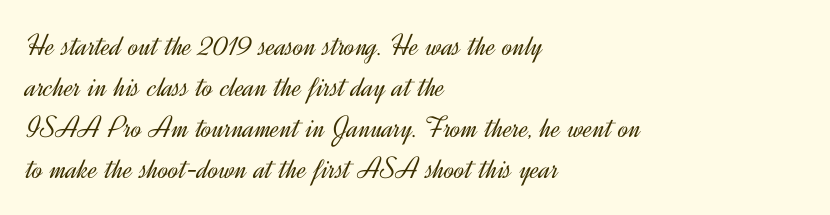
{"serif": "no", "bold": "no", "weight": "light", "width": "normal", "x_height": "small", "monospaced": "no", "underline": "no", "align": "left", "line_spacing": "normal", "line_spacing_ratio": 1.32, "letter_spacing": "normal", "letter_spacing_em": 0.0, "glyph_px": 31}
